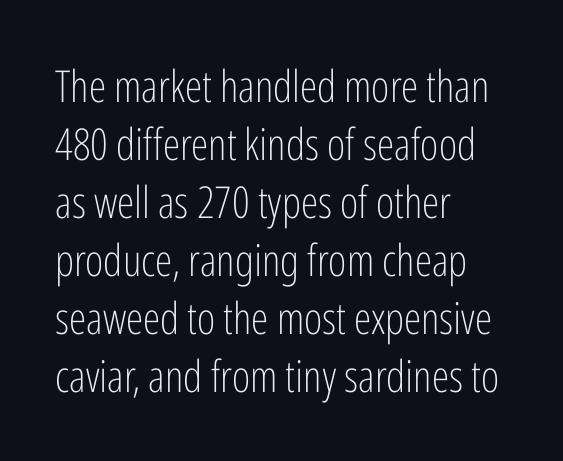
{"serif": "no", "italic": "no", "bold": "no", "weight": "light", "width": "condensed", "stroke_contrast": "low", "x_height": "medium", "monospaced": "no", "underline": "no", "align": "left", "line_spacing": "normal", "line_spacing_ratio": 1.32, "letter_spacing": "normal", "letter_spacing_em": 0.0, "glyph_px": 44}
